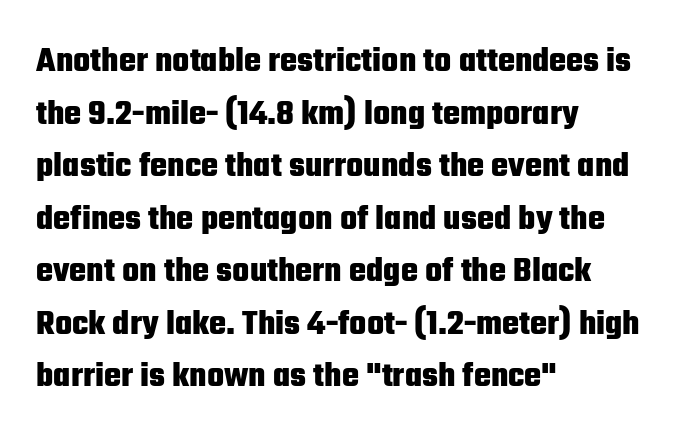
{"serif": "no", "italic": "no", "bold": "yes", "weight": "heavy", "width": "condensed", "stroke_contrast": "low", "x_height": "medium", "monospaced": "no", "underline": "no", "align": "left", "line_spacing": "normal", "line_spacing_ratio": 1.46, "letter_spacing": "normal", "letter_spacing_em": 0.0, "glyph_px": 36}
